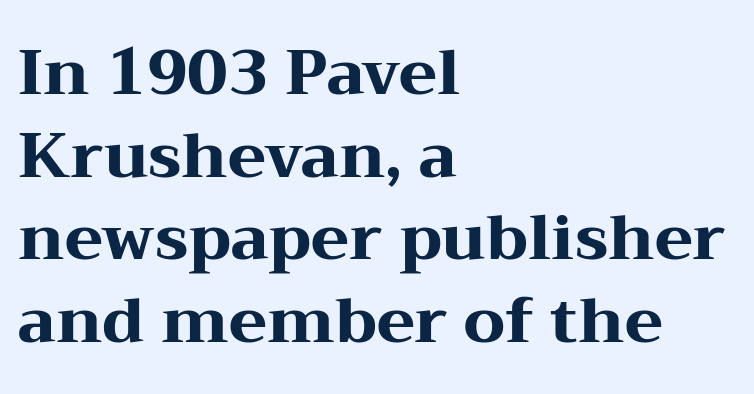
{"serif": "yes", "italic": "no", "bold": "yes", "weight": "heavy", "width": "wide", "stroke_contrast": "medium", "x_height": "medium", "monospaced": "no", "underline": "no", "align": "left", "line_spacing": "normal", "line_spacing_ratio": 1.31, "letter_spacing": "normal", "letter_spacing_em": 0.0, "glyph_px": 63}
